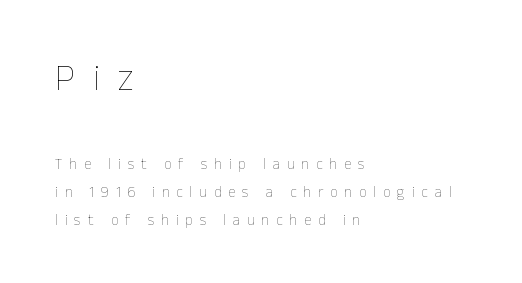
The lettering holds an erect, upright posture throughout. The rendering shrinks the type as you move from the upper chunk to the lower. Horizontal alignment here is leftward, the default for most running prose. The letterforms sit at book weight or below. Any mark beneath the type? The region is blank.
